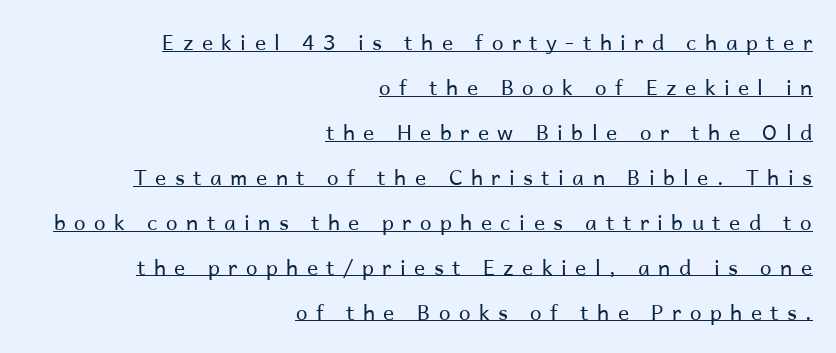
The image shows 21 px text type, upright; set right-aligned, loose line spacing (2.14x), unusually wide letter spacing (+0.4 em), underlined.
